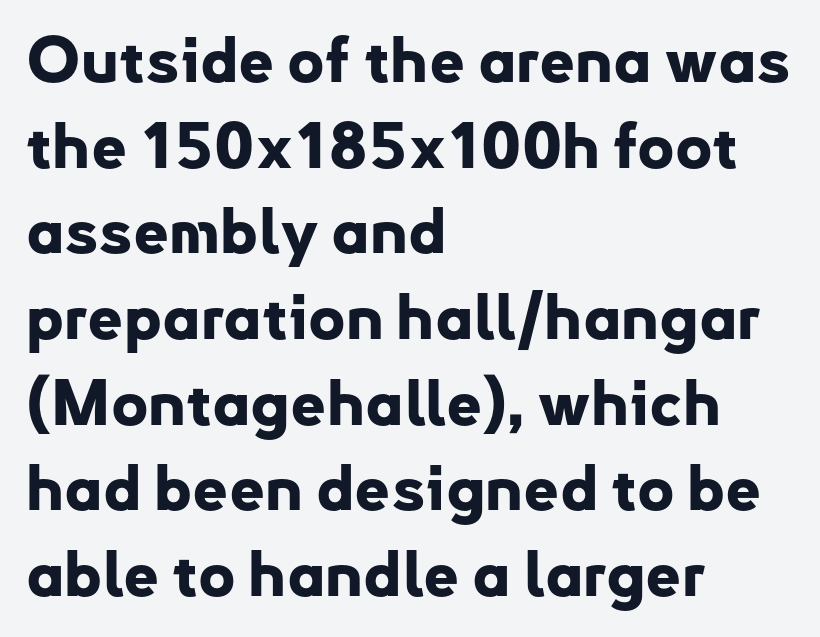
Type without underlining. Observe the absence of serifs on each vertical stroke in this sample. Does the copy run flush right? No — it runs flush left. Italic: no, the glyphs are upright roman. The letters advance in unequal steps, a hallmark of proportional type.
